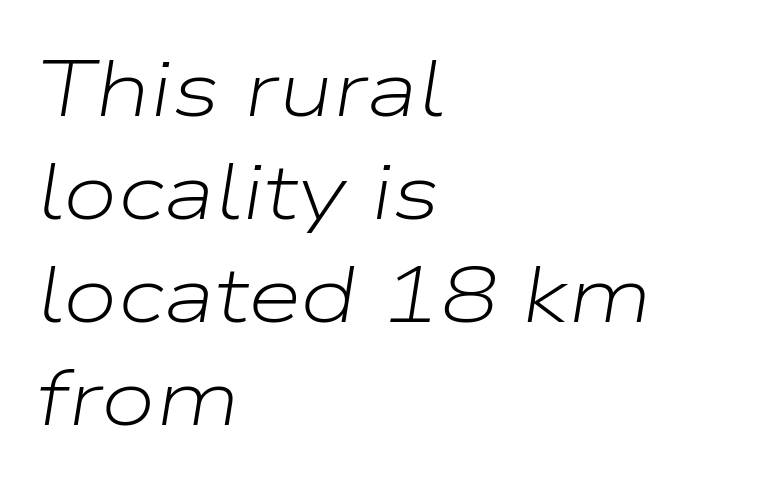
Q: Is the text bold? A: No.
Q: Is the text italic (slanted)? A: Yes, it leans right by about 9 degrees.
Q: Is the text underlined? A: No.
Q: How is the paragraph aligned? A: Left-aligned.
Q: Is the spacing between letters normal or unusually wide? A: Normal.
Q: Is the spacing between lines tight, normal or loose? A: Normal.
Q: Width (condensed, normal, or wide)? A: Wide.
Q: Stroke contrast? A: Low.
Q: x-height? A: Medium.
Q: Monospaced? A: No.
